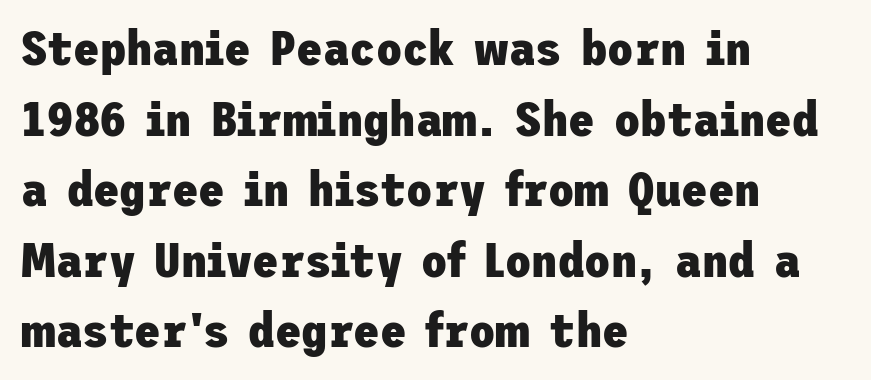
The image shows 48 px heavy sans-serif type, upright; set left-aligned, normal line spacing (1.47x), normal letter spacing, not underlined; low stroke contrast and a medium x-height.
